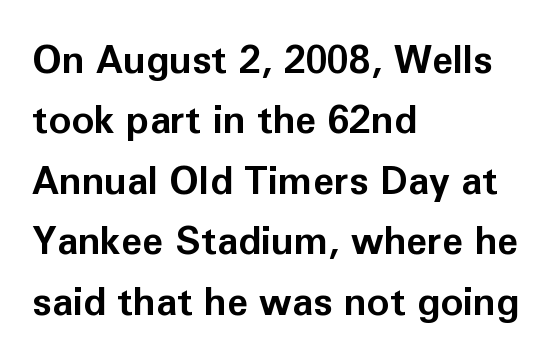
The image shows 38 px bold sans-serif type, upright; set left-aligned, normal line spacing (1.59x), normal letter spacing, not underlined; low stroke contrast and a medium x-height.
